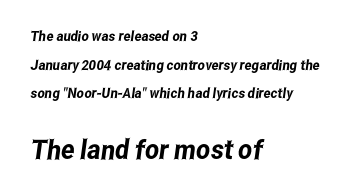
{"underline": "no", "align": "left", "line_spacing": "loose", "line_spacing_ratio": 2.05, "letter_spacing": "normal", "letter_spacing_em": 0.0, "larger_block": "second", "size_ratio": 1.93, "glyph_px": 27}
